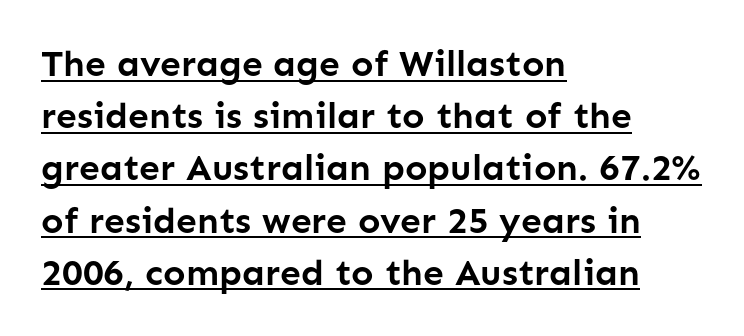
The image shows 37 px semibold sans-serif type, upright; set left-aligned, normal line spacing (1.41x), normal letter spacing, underlined; low stroke contrast and a medium x-height.
